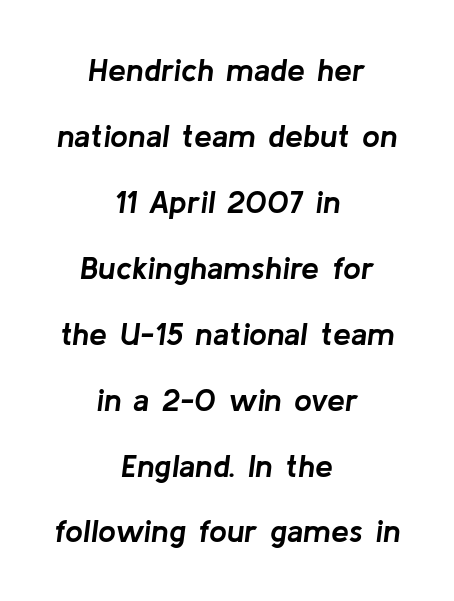
{"italic": "yes", "lean": "right", "slant_degrees": 8, "bold": "yes", "weight": "semibold", "width": "normal", "stroke_contrast": "low", "x_height": "medium", "monospaced": "no", "underline": "no", "align": "center", "line_spacing": "loose", "line_spacing_ratio": 2.06, "letter_spacing": "normal", "letter_spacing_em": 0.0, "glyph_px": 32}
